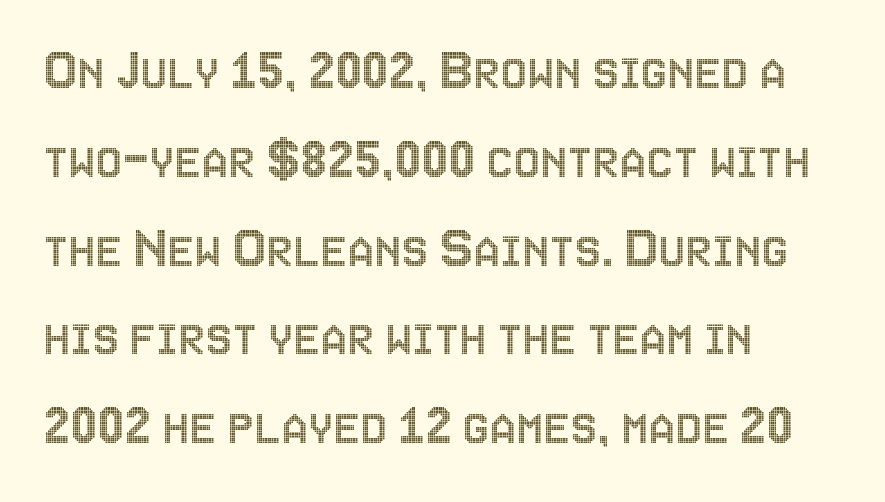
Q: Is the text italic (slanted)? A: No, it is upright.
Q: Is the text underlined? A: No.
Q: How is the paragraph aligned? A: Left-aligned.
Q: Is the spacing between letters normal or unusually wide? A: Normal.
Q: Is the spacing between lines tight, normal or loose? A: Normal.
Q: Width (condensed, normal, or wide)? A: Condensed.
Q: x-height? A: Large.
Q: Monospaced? A: No.
